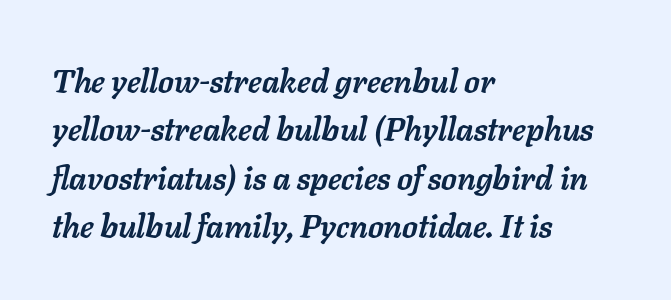
The image shows 32 px semibold type, italic (leaning right); set left-aligned, normal line spacing (1.51x), normal letter spacing, not underlined; low stroke contrast and a medium x-height.
